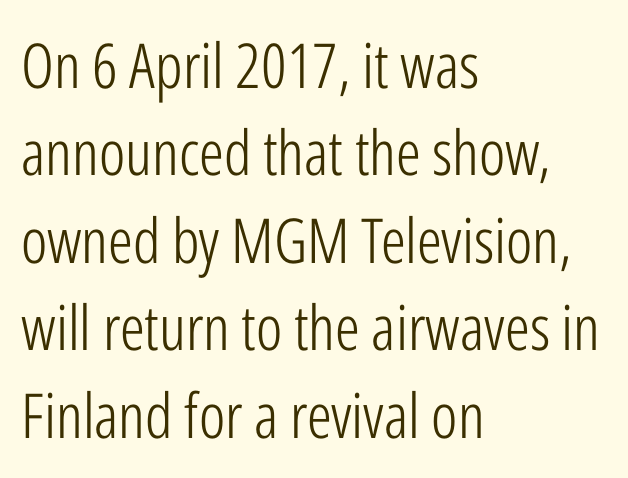
Q: Is the text bold? A: No.
Q: Is the text italic (slanted)? A: No, it is upright.
Q: Is the typeface a serif or a sans-serif typeface? A: Sans-serif.
Q: Is the text underlined? A: No.
Q: How is the paragraph aligned? A: Left-aligned.
Q: Is the spacing between letters normal or unusually wide? A: Normal.
Q: Is the spacing between lines tight, normal or loose? A: Normal.
Q: Width (condensed, normal, or wide)? A: Condensed.
Q: Stroke contrast? A: Low.
Q: x-height? A: Medium.
Q: Monospaced? A: No.
